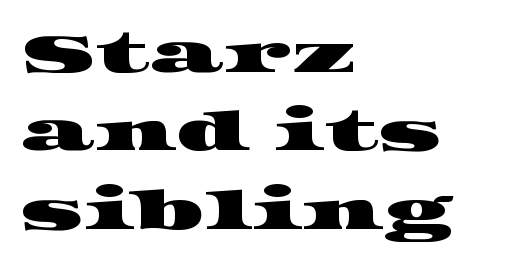
Q: Is the typeface a serif or a sans-serif typeface? A: Serif.
Q: Is the text underlined? A: No.
Q: How is the paragraph aligned? A: Left-aligned.
Q: Is the spacing between letters normal or unusually wide? A: Normal.
Q: Is the spacing between lines tight, normal or loose? A: Normal.
Q: Width (condensed, normal, or wide)? A: Wide.
Q: Stroke contrast? A: High.
Q: x-height? A: Large.
Q: Monospaced? A: No.
